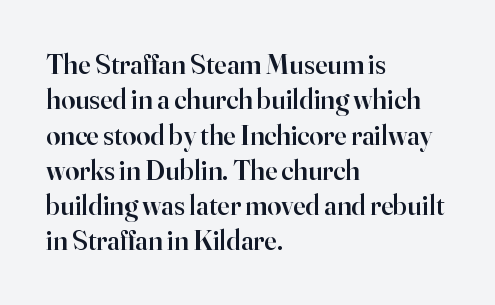
Q: Is the text bold? A: Semi-bold.
Q: Is the text italic (slanted)? A: No, it is upright.
Q: Is the typeface a serif or a sans-serif typeface? A: Serif.
Q: Is the text underlined? A: No.
Q: How is the paragraph aligned? A: Left-aligned.
Q: Is the spacing between letters normal or unusually wide? A: Normal.
Q: Is the spacing between lines tight, normal or loose? A: Normal.
Q: Width (condensed, normal, or wide)? A: Normal.
Q: Stroke contrast? A: High.
Q: x-height? A: Small.
Q: Monospaced? A: No.
